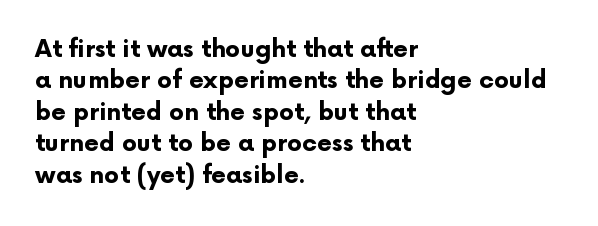
Q: Is the text bold? A: Yes.
Q: Is the text italic (slanted)? A: No, it is upright.
Q: Is the text underlined? A: No.
Q: How is the paragraph aligned? A: Left-aligned.
Q: Is the spacing between letters normal or unusually wide? A: Normal.
Q: Is the spacing between lines tight, normal or loose? A: Normal.
